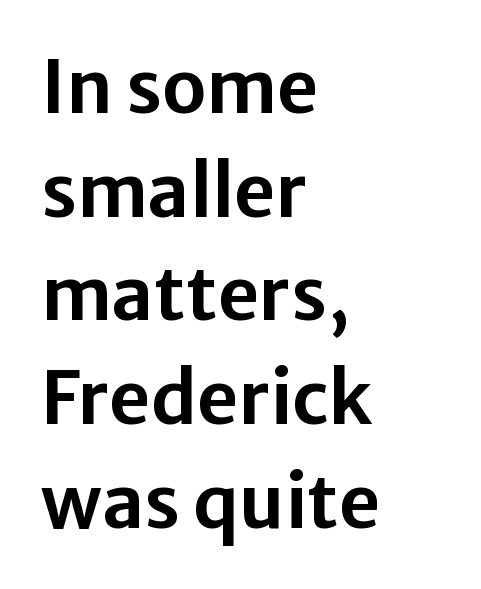
{"serif": "no", "italic": "no", "width": "normal", "stroke_contrast": "low", "x_height": "medium", "monospaced": "no", "underline": "no", "align": "left", "line_spacing": "normal", "line_spacing_ratio": 1.42, "letter_spacing": "normal", "letter_spacing_em": 0.0, "glyph_px": 73}
